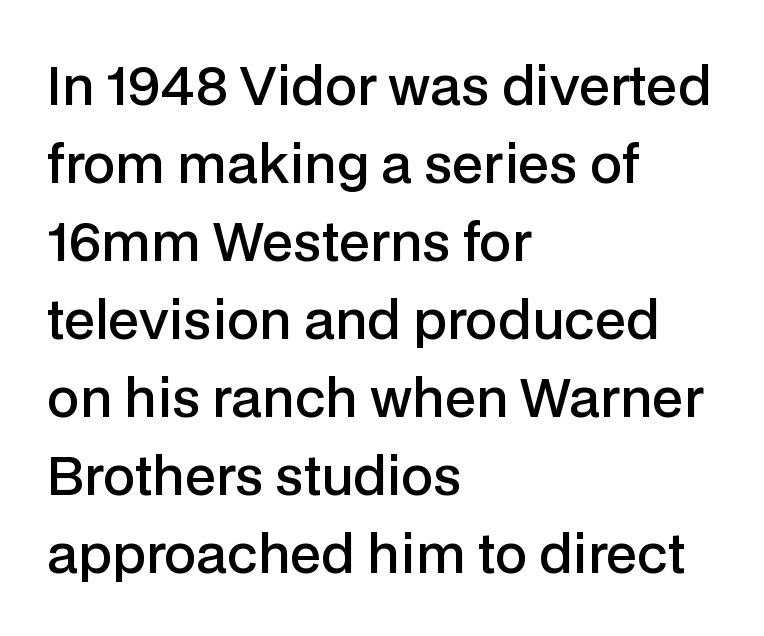
The image shows 52 px semibold sans-serif type, upright; set left-aligned, normal line spacing (1.5x), normal letter spacing, not underlined; low stroke contrast and a medium x-height.
